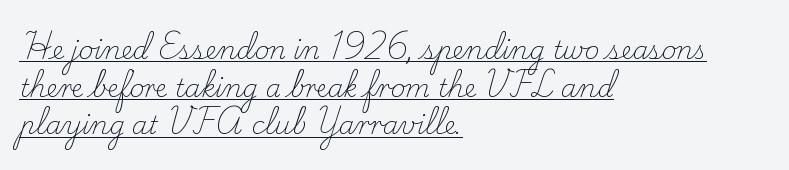
{"bold": "no", "underline": "yes", "align": "left", "line_spacing": "normal", "line_spacing_ratio": 1.51, "letter_spacing": "normal", "letter_spacing_em": 0.0, "glyph_px": 25}
